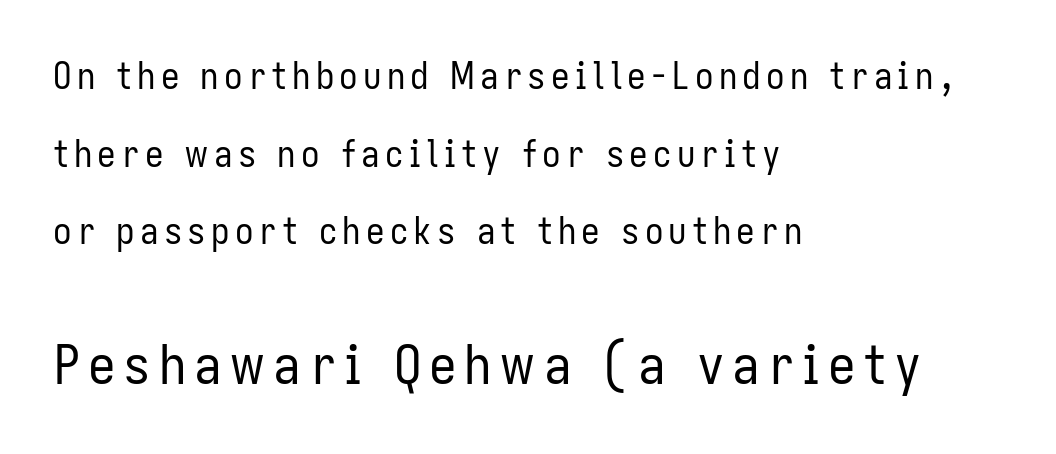
The image shows 55 px regular-weight, condensed sans-serif type, upright; set left-aligned, loose line spacing (2.1x), not underlined; the second (bottom) block is 1.49x larger; low stroke contrast and a medium x-height.
